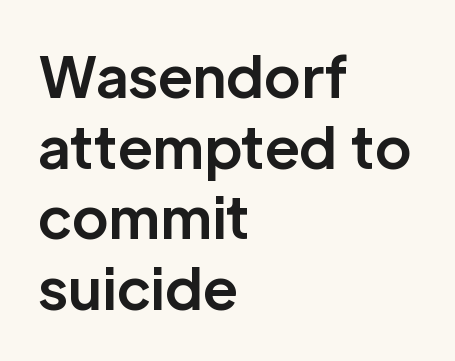
Q: Is the text bold? A: Yes.
Q: Is the text italic (slanted)? A: No, it is upright.
Q: Is the typeface a serif or a sans-serif typeface? A: Sans-serif.
Q: Is the text underlined? A: No.
Q: How is the paragraph aligned? A: Left-aligned.
Q: Is the spacing between letters normal or unusually wide? A: Normal.
Q: Is the spacing between lines tight, normal or loose? A: Normal.
Q: Width (condensed, normal, or wide)? A: Normal.
Q: Stroke contrast? A: Low.
Q: x-height? A: Medium.
Q: Monospaced? A: No.
